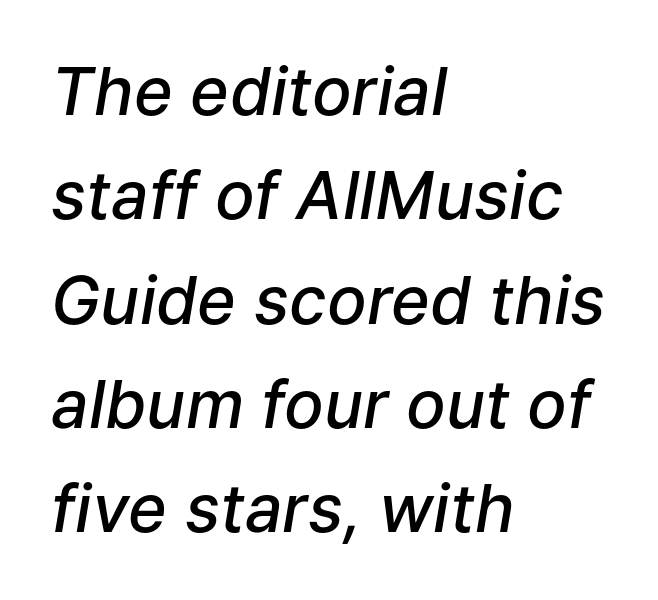
Q: Is the text bold? A: Semi-bold.
Q: Is the text italic (slanted)? A: Yes, it leans right by about 9 degrees.
Q: Is the text underlined? A: No.
Q: How is the paragraph aligned? A: Left-aligned.
Q: Is the spacing between letters normal or unusually wide? A: Normal.
Q: Is the spacing between lines tight, normal or loose? A: Normal.
Q: Width (condensed, normal, or wide)? A: Normal.
Q: Stroke contrast? A: Low.
Q: x-height? A: Medium.
Q: Monospaced? A: No.
